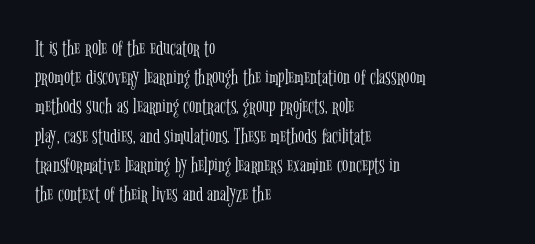
Q: Is the text bold? A: No.
Q: Is the text italic (slanted)? A: No, it is upright.
Q: Is the text underlined? A: No.
Q: How is the paragraph aligned? A: Left-aligned.
Q: Is the spacing between letters normal or unusually wide? A: Normal.
Q: Is the spacing between lines tight, normal or loose? A: Normal.
